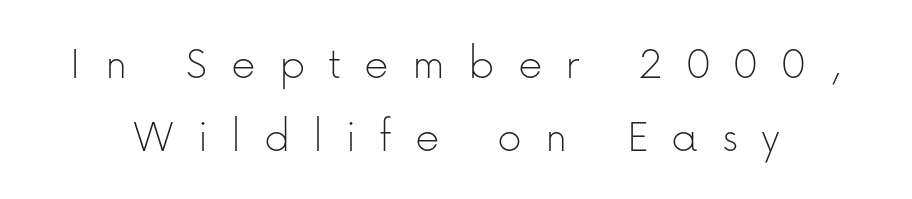
The image shows 48 px thin sans-serif type, upright; set normal line spacing (1.53x), unusually wide letter spacing (+0.48 em), not underlined; low stroke contrast and a medium x-height.
